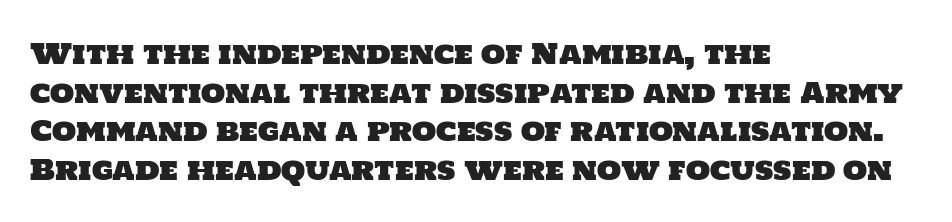
The rendering anchors every line to the left-hand side. This sample keeps an unexceptional amount of space between lines. Grotesque or geometric, the face here clearly has no serifs. In terms of letterspacing, this is plain default setting. Do the characters align in a grid? No, the font is proportional. The passage shown is not underscored anywhere.
